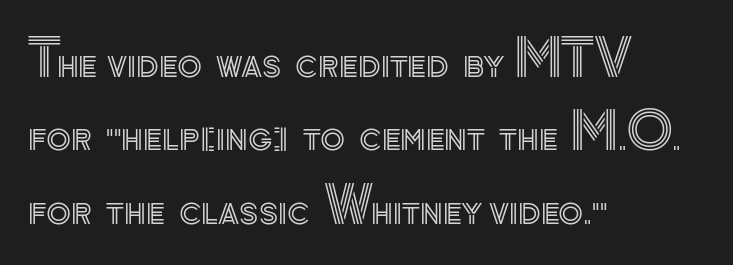
The image shows 51 px text type, upright; set left-aligned, normal line spacing (1.44x), normal letter spacing, not underlined; a small x-height.
